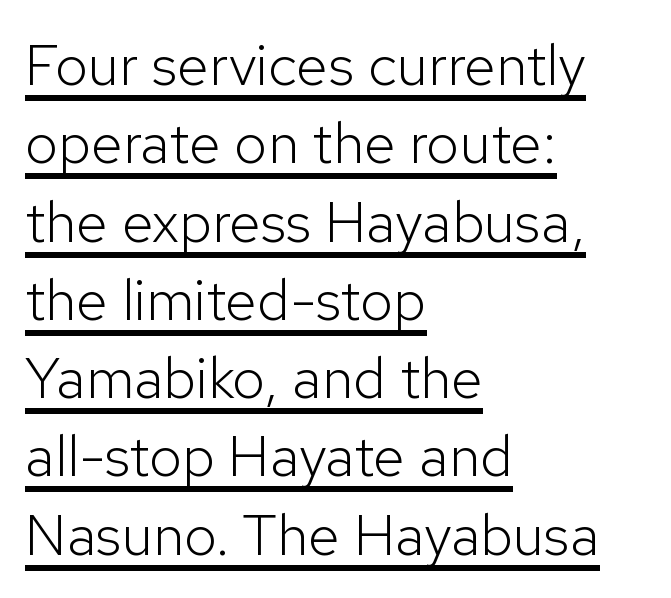
{"serif": "no", "italic": "no", "bold": "no", "weight": "light", "width": "normal", "stroke_contrast": "low", "x_height": "medium", "monospaced": "no", "underline": "yes", "align": "left", "line_spacing": "normal", "line_spacing_ratio": 1.35, "letter_spacing": "normal", "letter_spacing_em": 0.0, "glyph_px": 58}
